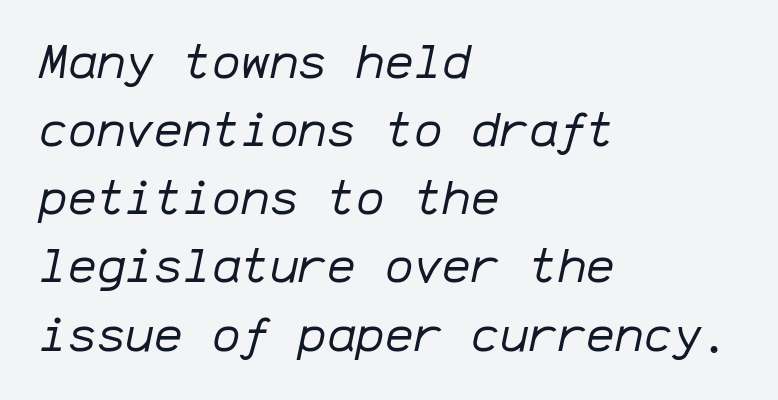
Q: Is the text bold? A: No.
Q: Is the text italic (slanted)? A: Yes, it leans right by about 12 degrees.
Q: Is the text underlined? A: No.
Q: How is the paragraph aligned? A: Left-aligned.
Q: Is the spacing between letters normal or unusually wide? A: Normal.
Q: Is the spacing between lines tight, normal or loose? A: Normal.
Q: Width (condensed, normal, or wide)? A: Normal.
Q: Stroke contrast? A: Low.
Q: x-height? A: Medium.
Q: Monospaced? A: Yes.
